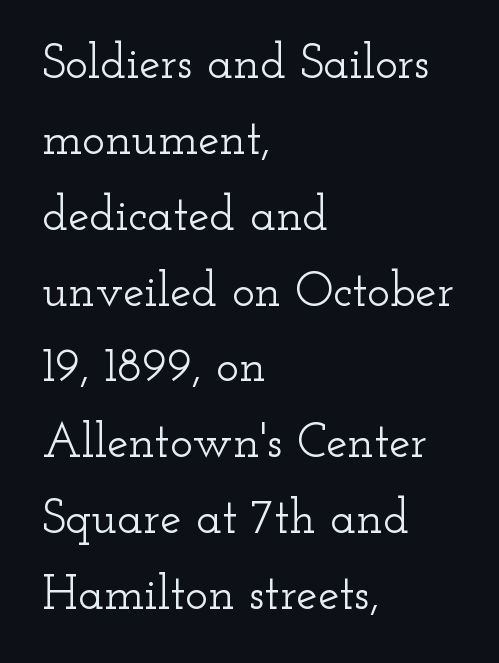
The lines sit at an ordinary, default distance from one another. No italicization has been applied; the sample stays upright. The letters advance in unequal steps, a hallmark of proportional type. The gap between lines stays unmarked. What stands out about the letter spacing? Nothing — it is the standard amount. The rendering shows small feet on the letterforms — a serif design.
